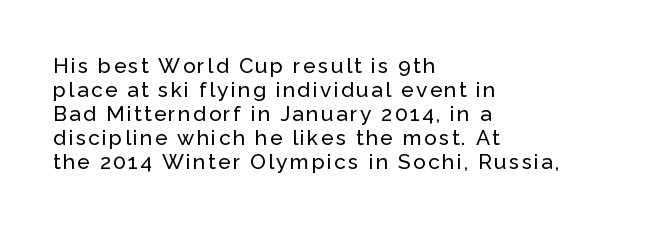
Which margin do the lines hug? The left one — the right edge is uneven. The lettering holds an erect, upright posture throughout. Successive baselines arrive quickly, one right under another. Check under the words: just untouched page.
